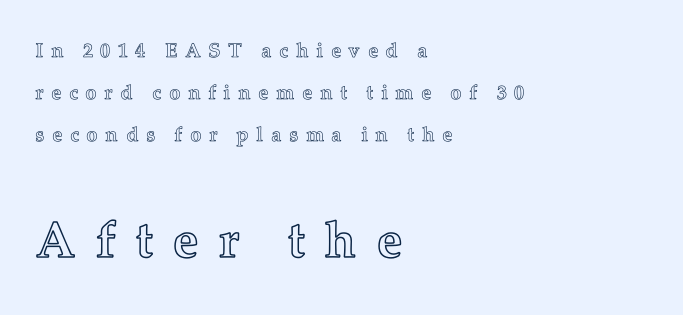
Q: Is the text italic (slanted)? A: No, it is upright.
Q: Is the text underlined? A: No.
Q: How is the paragraph aligned? A: Left-aligned.
Q: Is the spacing between letters normal or unusually wide? A: Unusually wide.
Q: Is the spacing between lines tight, normal or loose? A: Loose.
Q: Which block of text is set in a larger size, the first (top) or the second (bottom)? A: The second (bottom) one.
Q: Width (condensed, normal, or wide)? A: Normal.
Q: x-height? A: Medium.
Q: Monospaced? A: No.
